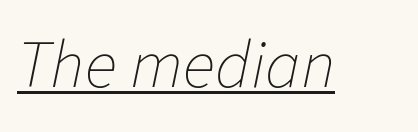
The image shows 68 px thin type, italic (leaning right); set normal letter spacing, underlined; low stroke contrast and a medium x-height.
